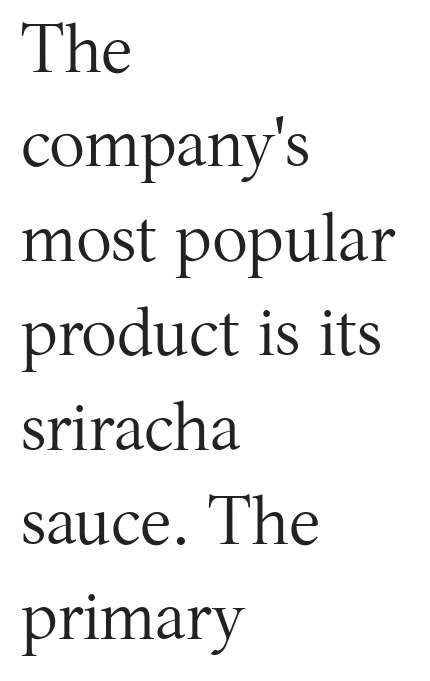
{"serif": "yes", "italic": "no", "bold": "no", "weight": "regular", "width": "normal", "stroke_contrast": "medium", "x_height": "medium", "monospaced": "no", "underline": "no", "align": "left", "line_spacing": "normal", "line_spacing_ratio": 1.41, "letter_spacing": "normal", "letter_spacing_em": 0.0, "glyph_px": 67}
